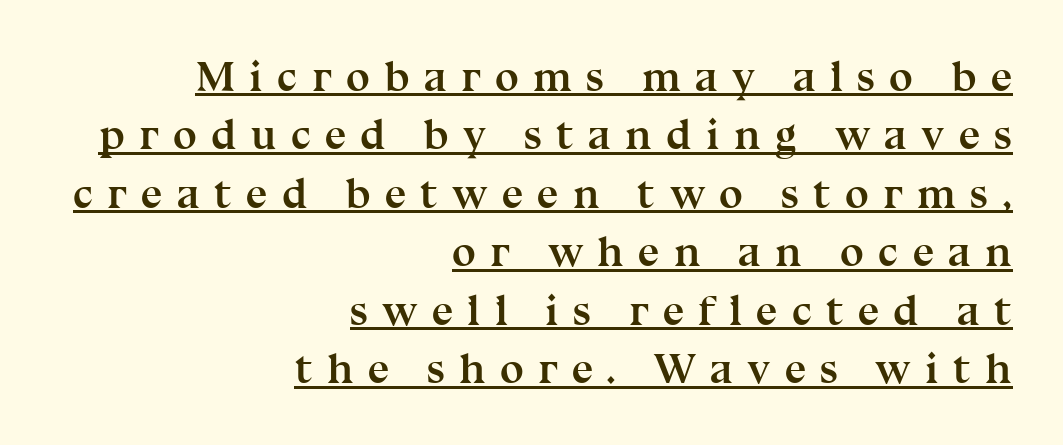
Q: Is the text bold? A: Yes.
Q: Is the text italic (slanted)? A: No, it is upright.
Q: Is the typeface a serif or a sans-serif typeface? A: Serif.
Q: Is the text underlined? A: Yes.
Q: How is the paragraph aligned? A: Right-aligned.
Q: Is the spacing between letters normal or unusually wide? A: Unusually wide.
Q: Is the spacing between lines tight, normal or loose? A: Normal.
Q: Width (condensed, normal, or wide)? A: Normal.
Q: Stroke contrast? A: Medium.
Q: x-height? A: Medium.
Q: Monospaced? A: No.
